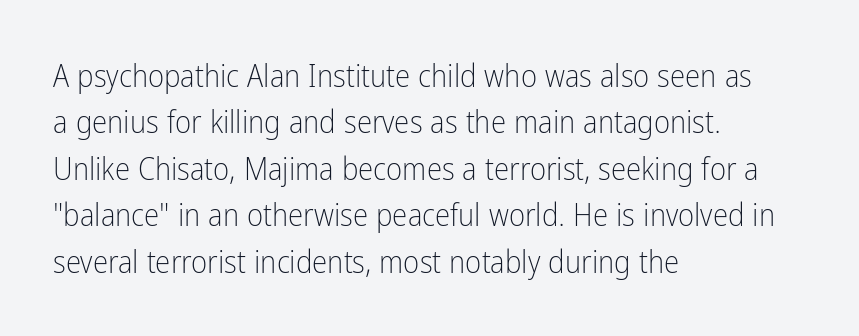
{"serif": "no", "italic": "no", "bold": "no", "weight": "light", "width": "condensed", "stroke_contrast": "low", "x_height": "medium", "monospaced": "no", "underline": "no", "align": "left", "line_spacing": "normal", "line_spacing_ratio": 1.5, "letter_spacing": "normal", "letter_spacing_em": 0.0, "glyph_px": 31}
